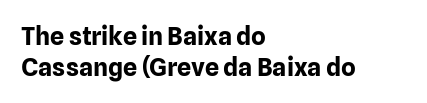
In CSS terms this would be text-align: left. Anything drawn beneath the words? Only blank space. Posture: upright roman. As a designer I'd log this as weight 700, bold.
